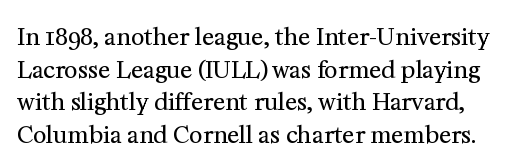
Q: Is the text bold? A: No.
Q: Is the text italic (slanted)? A: No, it is upright.
Q: Is the text underlined? A: No.
Q: Is the spacing between letters normal or unusually wide? A: Normal.
Q: Is the spacing between lines tight, normal or loose? A: Normal.
